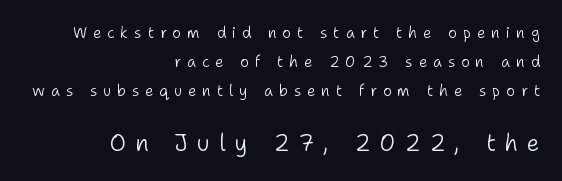
Characters follow at a spacing far wider than the type designer built in. This is roman type, the default non-slanted kind. Rule under the text: the space is simply empty. Teacher's note: observe the even right margin — that is flush-right alignment.
